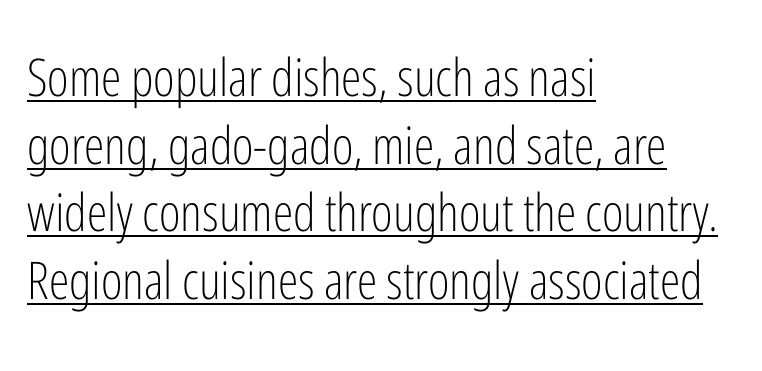
Q: Is the text bold? A: No.
Q: Is the text italic (slanted)? A: No, it is upright.
Q: Is the typeface a serif or a sans-serif typeface? A: Sans-serif.
Q: Is the text underlined? A: Yes.
Q: How is the paragraph aligned? A: Left-aligned.
Q: Is the spacing between letters normal or unusually wide? A: Normal.
Q: Is the spacing between lines tight, normal or loose? A: Normal.
Q: Width (condensed, normal, or wide)? A: Condensed.
Q: Stroke contrast? A: Low.
Q: x-height? A: Medium.
Q: Monospaced? A: No.
